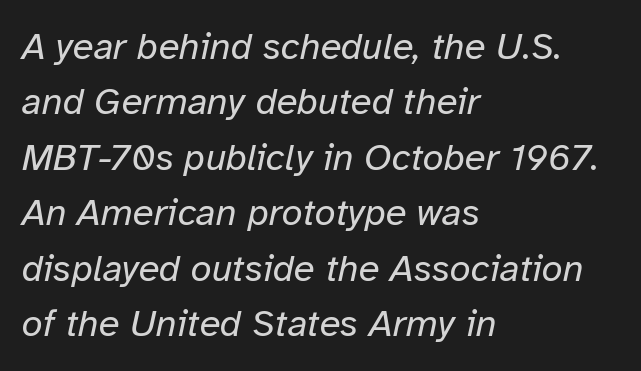
{"italic": "yes", "lean": "right", "slant_degrees": 12, "bold": "no", "weight": "regular", "width": "normal", "stroke_contrast": "low", "x_height": "medium", "monospaced": "no", "underline": "no", "align": "left", "line_spacing": "normal", "line_spacing_ratio": 1.46, "letter_spacing": "normal", "letter_spacing_em": 0.0, "glyph_px": 38}
